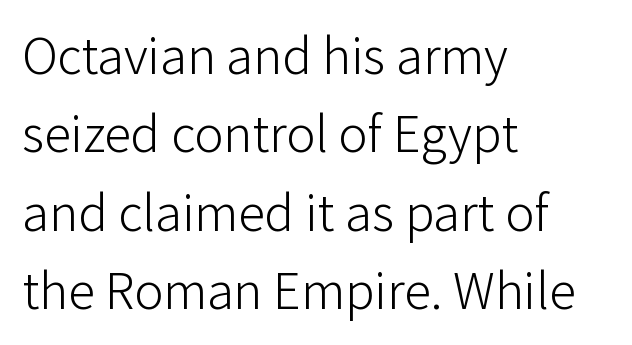
The image shows 54 px light sans-serif type, upright; set left-aligned, normal line spacing (1.45x), normal letter spacing, not underlined; low stroke contrast and a medium x-height.
